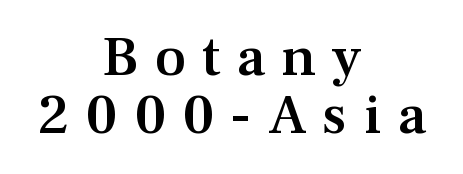
Check where the strokes stop: tiny serifs finish them off. Unlike italic type, these characters show no tilt at all. Proportional: the letters do not fall into vertical columns. The typesetter chose a symmetrical, centered arrangement here. Is there much room between lines? No — they nearly touch. Notice the strokes are somewhat thickened but not fully heavy: this is a semibold.
